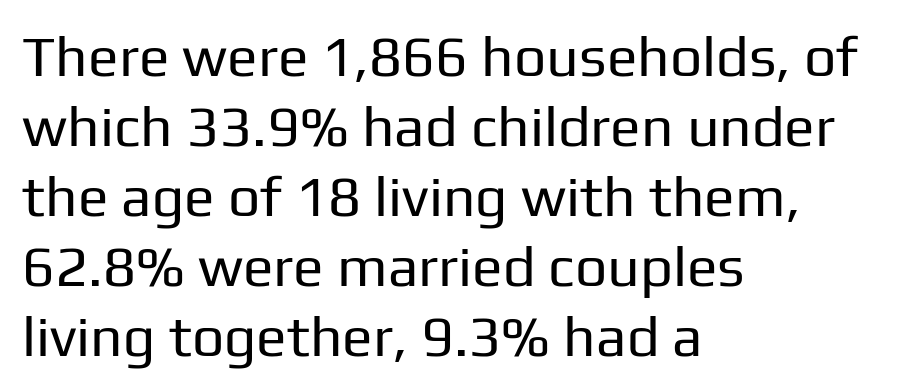
The image shows 57 px regular-weight sans-serif type, upright; set left-aligned, line spacing 1.23x, normal letter spacing, not underlined; low stroke contrast and a medium x-height.
